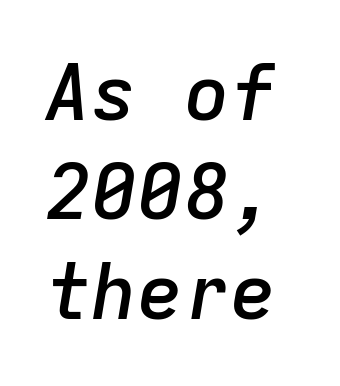
The image shows 77 px semibold type, italic (leaning right), monospaced; set normal line spacing (1.29x), normal letter spacing, not underlined; low stroke contrast and a medium x-height.
